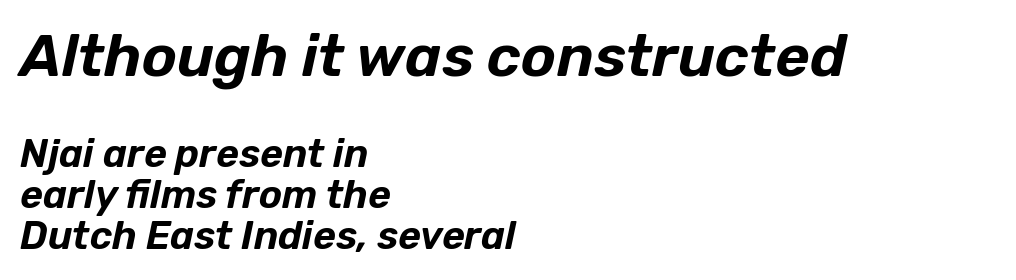
Top chunk: large. Bottom chunk: small. Honestly, there is no underline to notice here at all. The gaps between neighbouring characters are ordinary and unremarkable. Honestly, the rows look squashed on top of each other. Tall strokes in this sample are angled rather than plumb. Proportional: the letters do not fall into vertical columns.
